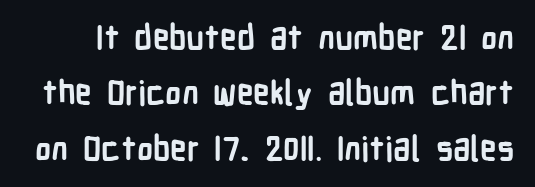
Q: Is the text bold? A: Yes.
Q: Is the text italic (slanted)? A: No, it is upright.
Q: Is the typeface a serif or a sans-serif typeface? A: Sans-serif.
Q: Is the text underlined? A: No.
Q: Is the spacing between letters normal or unusually wide? A: Normal.
Q: Is the spacing between lines tight, normal or loose? A: Normal.
Q: Width (condensed, normal, or wide)? A: Condensed.
Q: Stroke contrast? A: Low.
Q: x-height? A: Medium.
Q: Monospaced? A: No.
